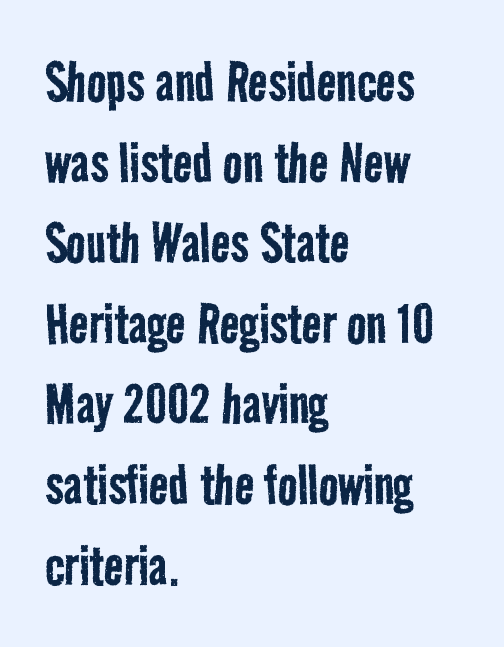
Is the type heavy? It reads as light-to-regular instead. Character widths vary here, with narrow letters taking less room than wide ones. Characters follow at the spacing the type designer built in. The passage is arranged the way most books set body copy — flush left. Serif or sans? Sans — the stroke terminals are bare. The space directly below the letters is spotless.
